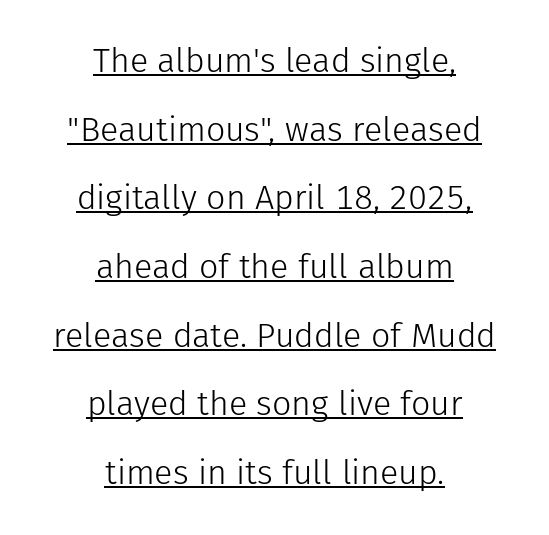
Varying glyph widths throughout — classic text-font behaviour. The whitespace from short lines is split evenly between both sides. Looks like someone drew a line under every word here. The type is set solid horizontally, with unmodified tracking. This sample uses an upright cut, with every glyph sitting square on the baseline.
